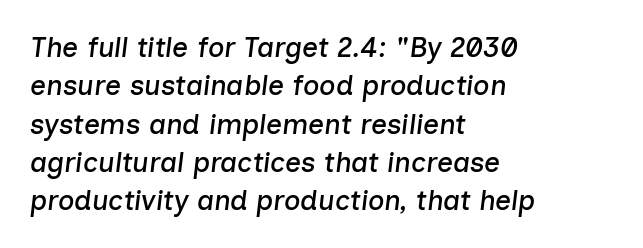
What stands out about the letter spacing? Nothing — it is the standard amount. Looks like regular typesetting: each glyph gets only the width it needs. Glance below the letters and you will spot only blank space. The setting favours the left margin, as ordinary paragraphs usually do. The leading is moderate, giving the passage an even texture.
